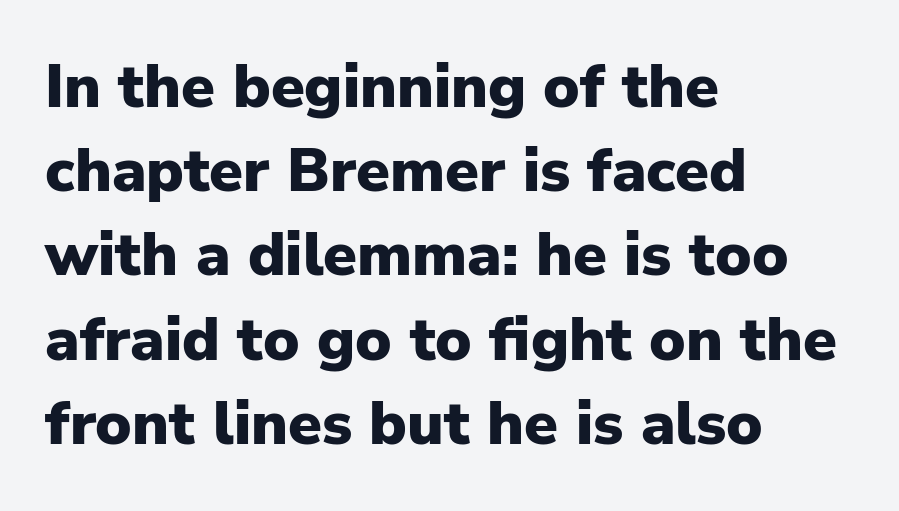
The image shows 61 px heavy sans-serif type, upright; set left-aligned, normal line spacing (1.38x), normal letter spacing, not underlined; low stroke contrast and a medium x-height.
